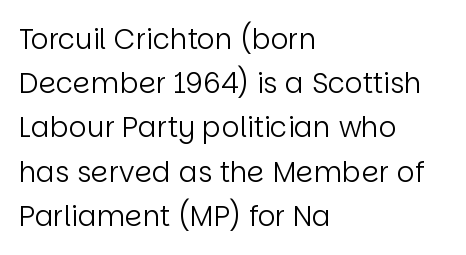
The designer went with a sans here, leaving each stem footless. The type is set solid horizontally, with unmodified tracking. Varying glyph widths throughout — classic text-font behaviour. Upright lettering throughout. Quick note: underline off.
